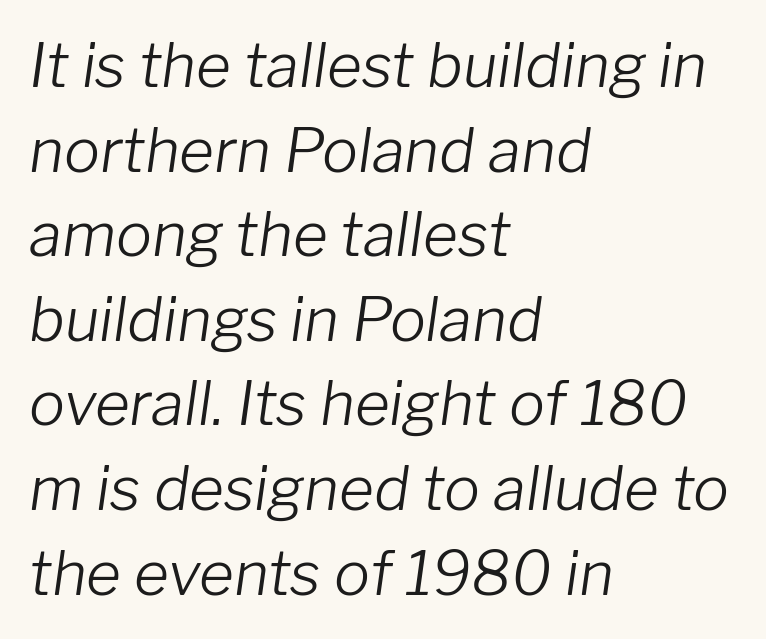
Q: Is the text bold? A: No.
Q: Is the text italic (slanted)? A: Yes, it leans right by about 8 degrees.
Q: Is the text underlined? A: No.
Q: How is the paragraph aligned? A: Left-aligned.
Q: Is the spacing between letters normal or unusually wide? A: Normal.
Q: Is the spacing between lines tight, normal or loose? A: Normal.
Q: Width (condensed, normal, or wide)? A: Normal.
Q: Stroke contrast? A: Low.
Q: x-height? A: Medium.
Q: Monospaced? A: No.
